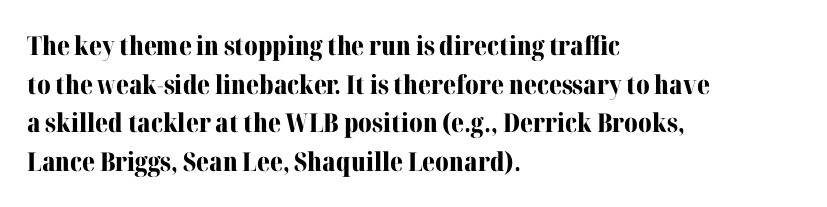
Q: Is the text bold? A: Yes.
Q: Is the text italic (slanted)? A: No, it is upright.
Q: Is the text underlined? A: No.
Q: How is the paragraph aligned? A: Left-aligned.
Q: Is the spacing between letters normal or unusually wide? A: Normal.
Q: Is the spacing between lines tight, normal or loose? A: Normal.
